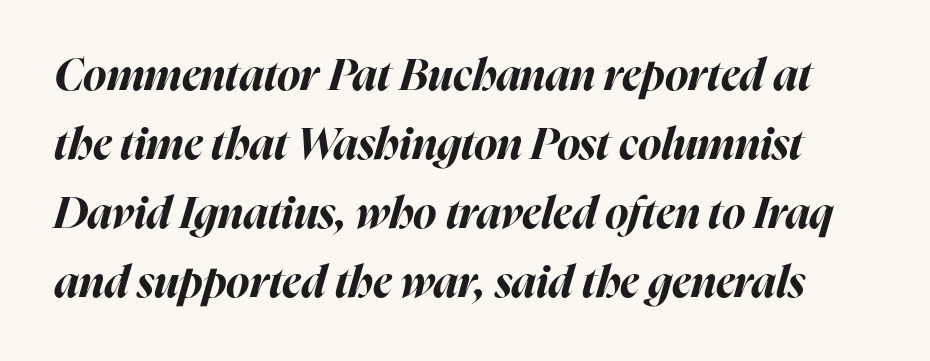
Q: Is the text bold? A: Yes.
Q: Is the text italic (slanted)? A: Yes, it leans right by about 16 degrees.
Q: Is the text underlined? A: No.
Q: Is the spacing between letters normal or unusually wide? A: Normal.
Q: Is the spacing between lines tight, normal or loose? A: Normal.
Q: Width (condensed, normal, or wide)? A: Normal.
Q: Stroke contrast? A: High.
Q: x-height? A: Medium.
Q: Monospaced? A: No.
